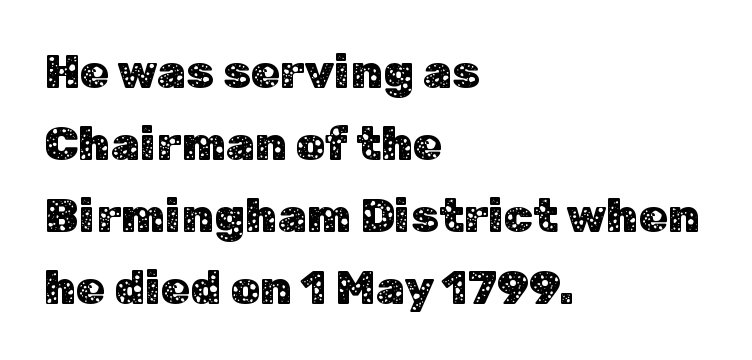
{"serif": "no", "italic": "no", "width": "normal", "stroke_contrast": "low", "x_height": "medium", "monospaced": "no", "underline": "no", "align": "left", "line_spacing": "normal", "line_spacing_ratio": 1.53, "letter_spacing": "normal", "letter_spacing_em": 0.0, "glyph_px": 47}
